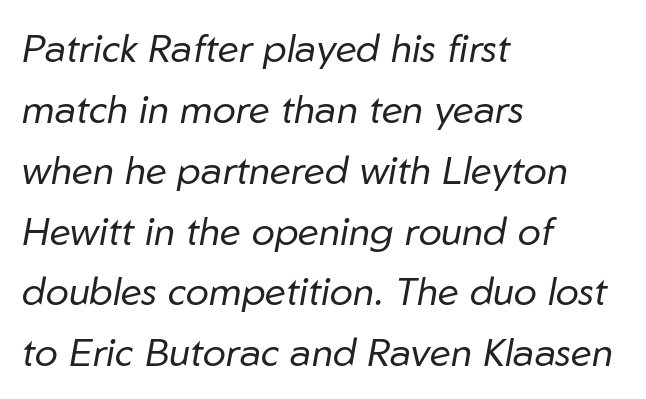
{"italic": "yes", "lean": "right", "slant_degrees": 10, "bold": "no", "weight": "regular", "width": "normal", "stroke_contrast": "low", "x_height": "medium", "monospaced": "no", "underline": "no", "align": "left", "line_spacing": "normal", "line_spacing_ratio": 1.56, "letter_spacing": "normal", "letter_spacing_em": 0.0, "glyph_px": 39}
